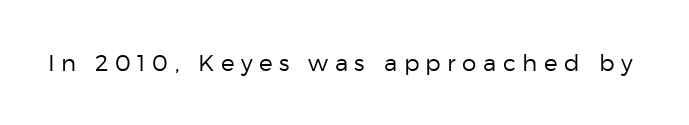
The image shows 23 px text type, upright; set unusually wide letter spacing (+0.28 em), not underlined.
